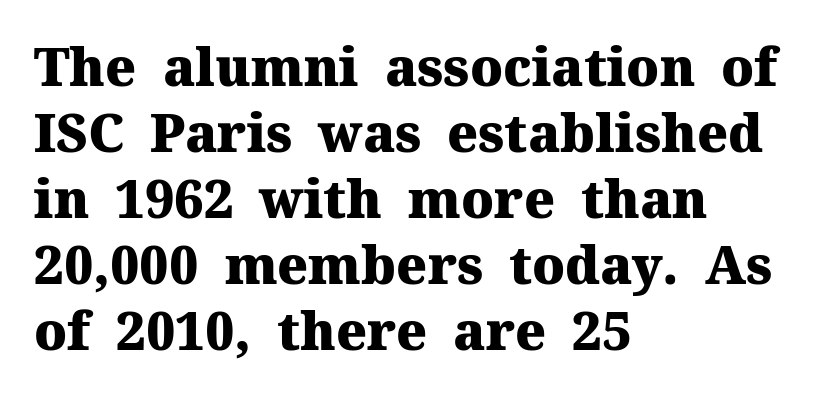
Q: Is the text bold? A: Yes.
Q: Is the text italic (slanted)? A: No, it is upright.
Q: Is the typeface a serif or a sans-serif typeface? A: Serif.
Q: Is the text underlined? A: No.
Q: How is the paragraph aligned? A: Left-aligned.
Q: Is the spacing between letters normal or unusually wide? A: Normal.
Q: Is the spacing between lines tight, normal or loose? A: Normal.
Q: Width (condensed, normal, or wide)? A: Normal.
Q: Stroke contrast? A: Medium.
Q: x-height? A: Medium.
Q: Monospaced? A: No.
